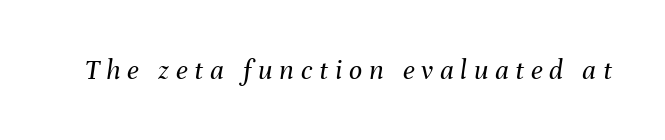
{"italic": "yes", "lean": "right", "slant_degrees": 8, "bold": "no", "weight": "regular", "width": "normal", "stroke_contrast": "medium", "x_height": "medium", "monospaced": "no", "underline": "no", "letter_spacing": "wide", "letter_spacing_em": 0.23, "glyph_px": 29}
